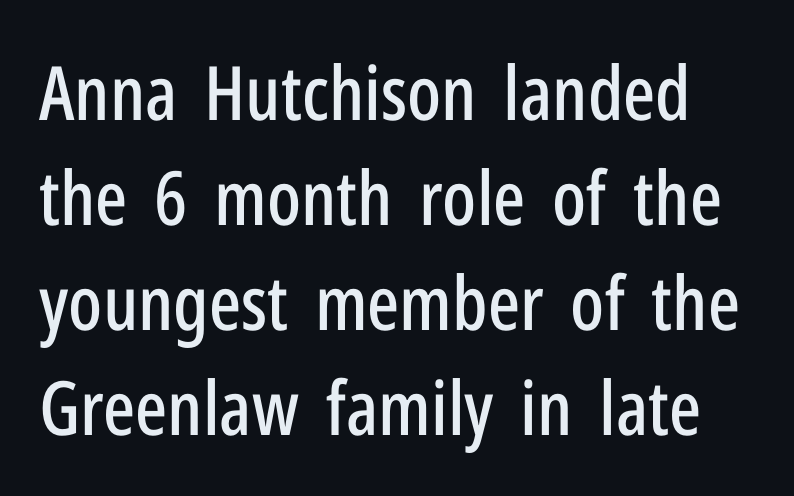
{"serif": "no", "italic": "no", "width": "condensed", "stroke_contrast": "low", "x_height": "medium", "monospaced": "no", "underline": "no", "line_spacing": "normal", "line_spacing_ratio": 1.4, "letter_spacing": "normal", "letter_spacing_em": 0.0, "glyph_px": 75}
